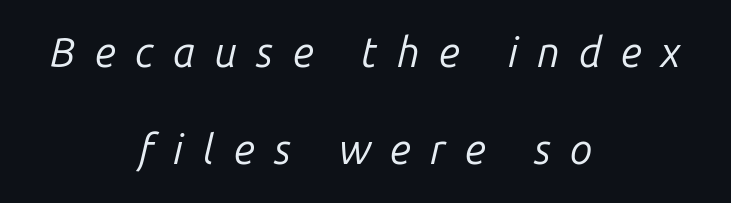
Q: Is the text bold? A: No.
Q: Is the text italic (slanted)? A: Yes, it leans right by about 14 degrees.
Q: Is the text underlined? A: No.
Q: How is the paragraph aligned? A: Centered.
Q: Is the spacing between letters normal or unusually wide? A: Unusually wide.
Q: Is the spacing between lines tight, normal or loose? A: Loose.
Q: Width (condensed, normal, or wide)? A: Normal.
Q: Stroke contrast? A: Low.
Q: x-height? A: Medium.
Q: Monospaced? A: No.
